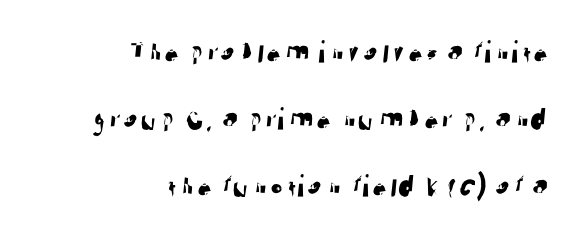
The image shows 32 px sans-serif type; set right-aligned, loose line spacing (2.1x), normal letter spacing, not underlined; low stroke contrast and a medium x-height.
